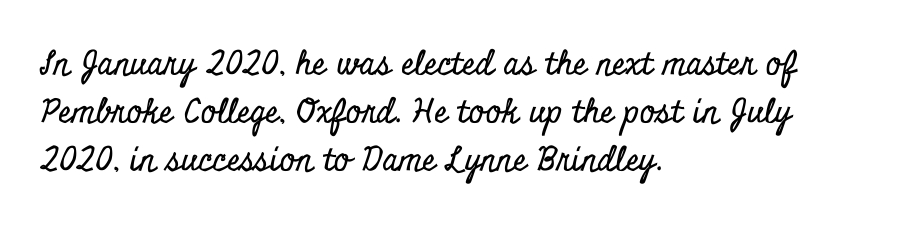
The image shows 33 px condensed serif type; set left-aligned, normal line spacing (1.46x), normal letter spacing, not underlined; low stroke contrast and a small x-height.
